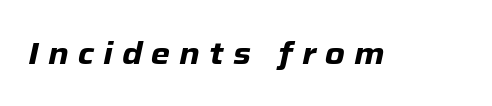
Q: Is the text bold? A: Yes.
Q: Is the text italic (slanted)? A: Yes, it leans right by about 12 degrees.
Q: Is the text underlined? A: No.
Q: Is the spacing between letters normal or unusually wide? A: Unusually wide.
Q: Width (condensed, normal, or wide)? A: Normal.
Q: Stroke contrast? A: Low.
Q: x-height? A: Medium.
Q: Monospaced? A: No.
